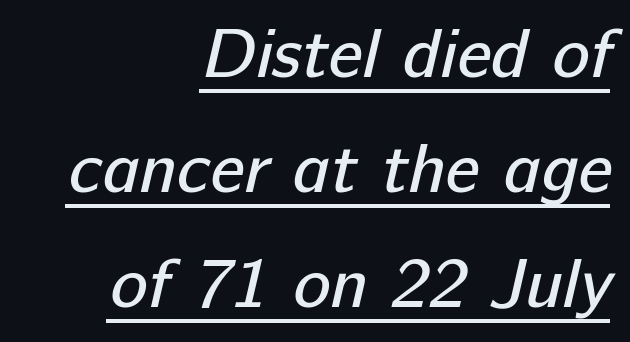
The image shows 70 px regular-weight sans-serif type; set right-aligned, normal line spacing (1.64x), normal letter spacing, underlined; low stroke contrast and a medium x-height.
